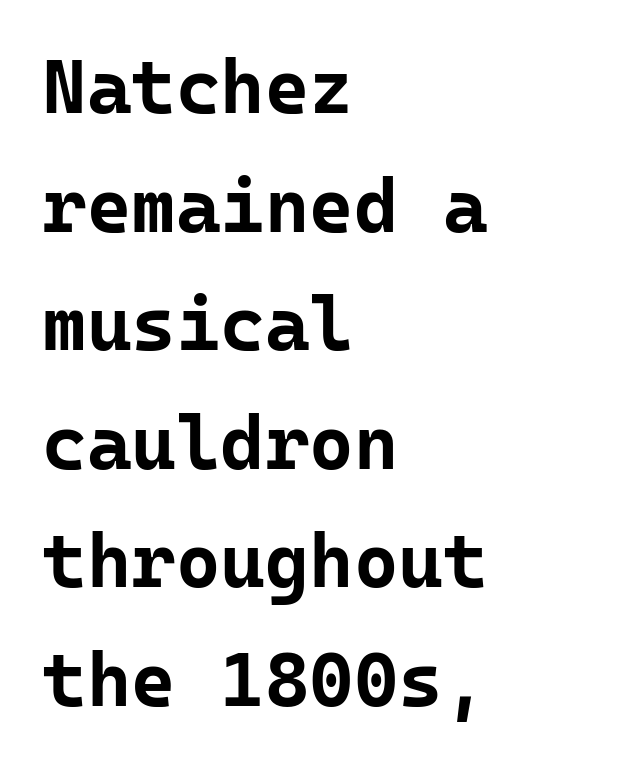
Characters remain perfectly vertical along every line. Pretty heavy lettering here — definitely bold. Descenders hang freely into open space. Each letter's strokes conclude bluntly, with no projecting serifs. The compositor pushed each line to the left boundary. Nobody touched the tracking dial on this one.
